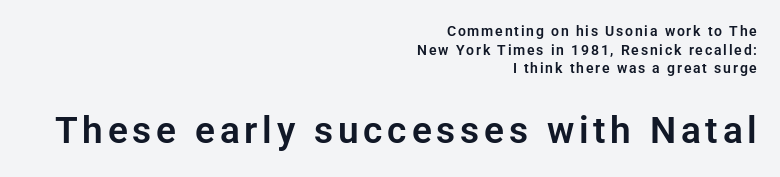
The text was rendered using a sans face with plain stroke endings. The rendering anchors every line to the right-hand side. Type without underlining. The face used here is proportionally spaced, like ordinary book or web type.
